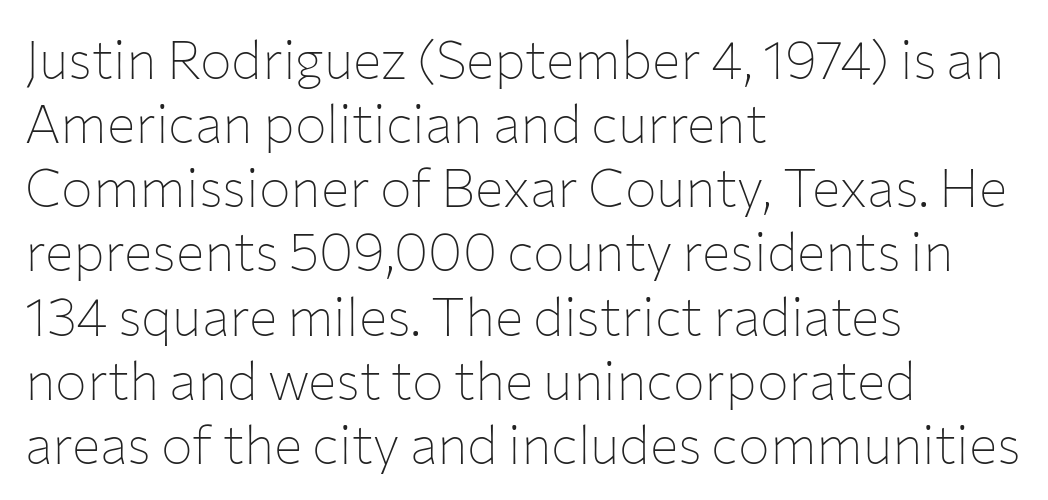
The image shows 53 px thin sans-serif type, upright; set left-aligned, line spacing 1.21x, normal letter spacing, not underlined; low stroke contrast and a medium x-height.
